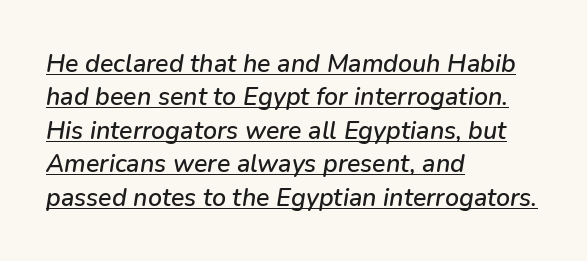
The image shows 25 px text type, italic (leaning right); set left-aligned, normal line spacing (1.34x), normal letter spacing, underlined.
